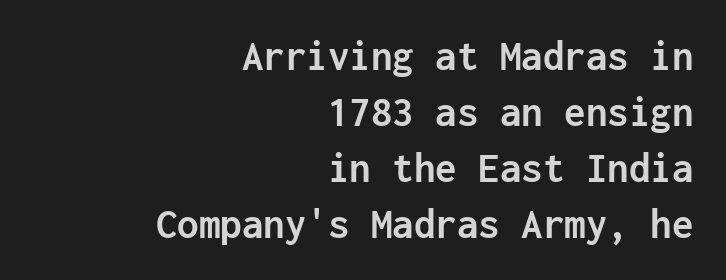
The image shows 43 px semibold sans-serif type, upright, monospaced; set right-aligned, normal line spacing (1.3x), normal letter spacing, not underlined; low stroke contrast and a medium x-height.
